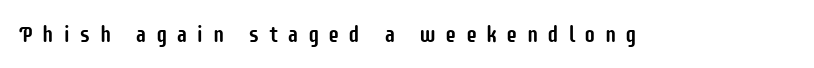
The image shows 23 px text type, upright; set unusually wide letter spacing (+0.39 em), not underlined.
